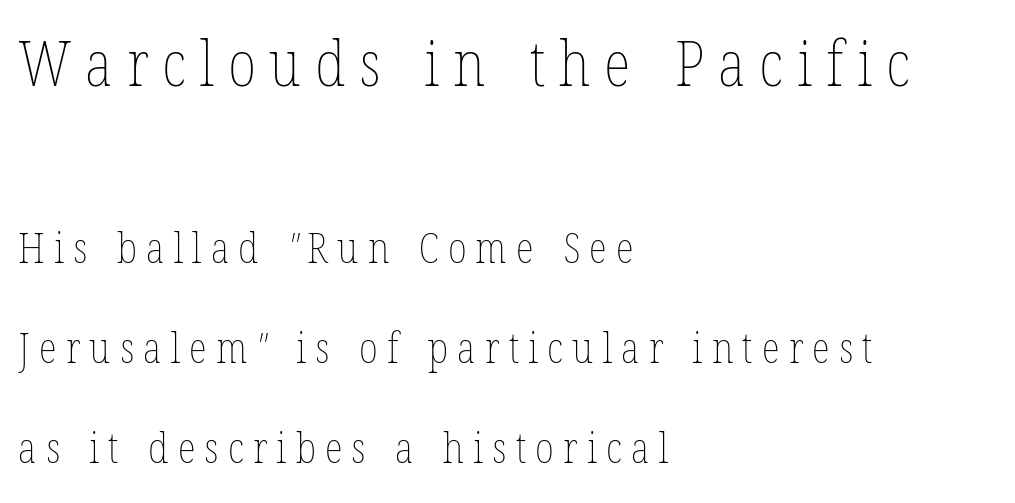
Q: Is the text bold? A: No.
Q: Is the text underlined? A: No.
Q: How is the paragraph aligned? A: Left-aligned.
Q: Is the spacing between letters normal or unusually wide? A: Unusually wide.
Q: Is the spacing between lines tight, normal or loose? A: Loose.
Q: Which block of text is set in a larger size, the first (top) or the second (bottom)? A: The first (top) one.
Q: Width (condensed, normal, or wide)? A: Condensed.
Q: Stroke contrast? A: Low.
Q: x-height? A: Medium.
Q: Monospaced? A: No.
